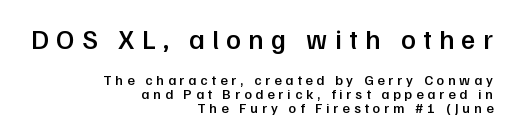
Q: Is the text bold? A: Semi-bold.
Q: Is the text italic (slanted)? A: No, it is upright.
Q: Is the text underlined? A: No.
Q: How is the paragraph aligned? A: Right-aligned.
Q: Is the spacing between letters normal or unusually wide? A: Unusually wide.
Q: Is the spacing between lines tight, normal or loose? A: Tight.
Q: Which block of text is set in a larger size, the first (top) or the second (bottom)? A: The first (top) one.
